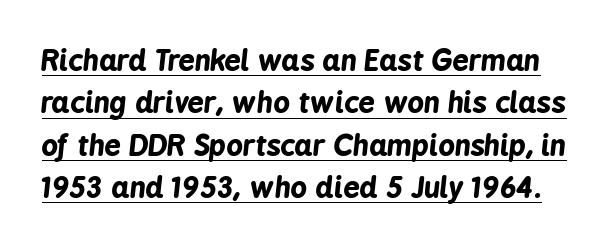
Q: Is the text bold? A: Yes.
Q: Is the text italic (slanted)? A: Yes, it leans right by about 6 degrees.
Q: Is the text underlined? A: Yes.
Q: Is the spacing between letters normal or unusually wide? A: Normal.
Q: Is the spacing between lines tight, normal or loose? A: Normal.
Q: Width (condensed, normal, or wide)? A: Condensed.
Q: Stroke contrast? A: Low.
Q: x-height? A: Medium.
Q: Monospaced? A: No.
